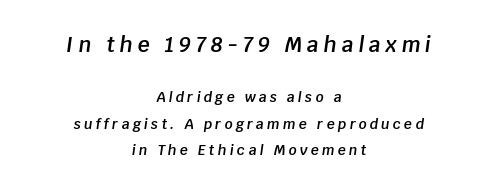
The image shows 21 px text type, italic (leaning right); set centered, loose line spacing (1.91x), unusually wide letter spacing (+0.23 em), not underlined; the first (top) block is 1.5x larger.
